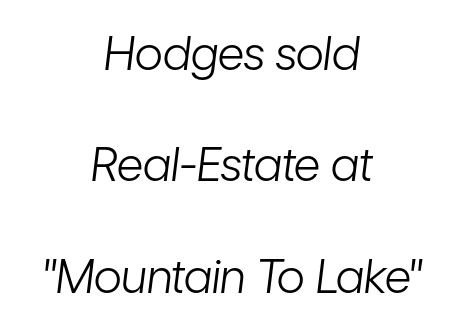
Leading: increased. Think standard paragraph weight, or any step lighter than that. Check under the words: just untouched page. Alignment: centered.
